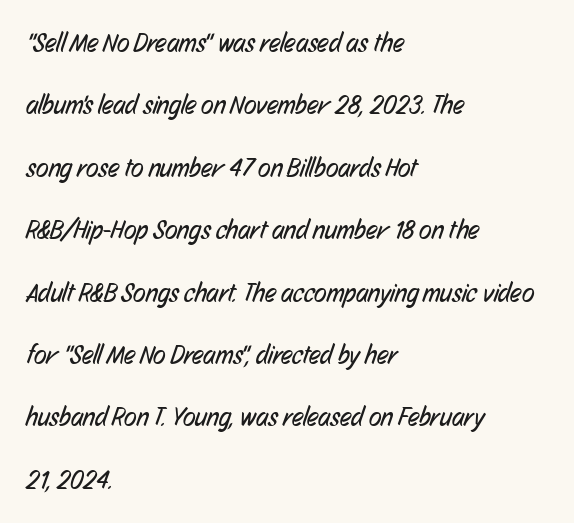
The image shows 26 px text type; set left-aligned, loose line spacing (2.4x), normal letter spacing, not underlined.
